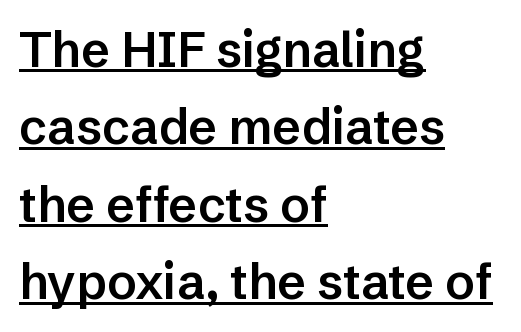
Is the letter spacing exaggerated? No — it looks like the ordinary default. The typesetting leans somewhat heavy: a semibold. A typesetter would call this proportional, since set widths differ per character. Note: no serifs on the glyphs.
